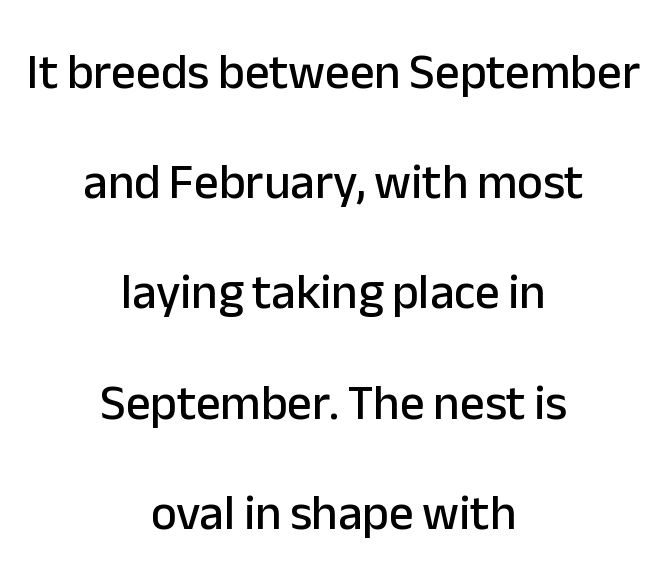
The image shows 49 px sans-serif type, upright; set centered, loose line spacing (2.25x), normal letter spacing, not underlined; low stroke contrast and a medium x-height.
